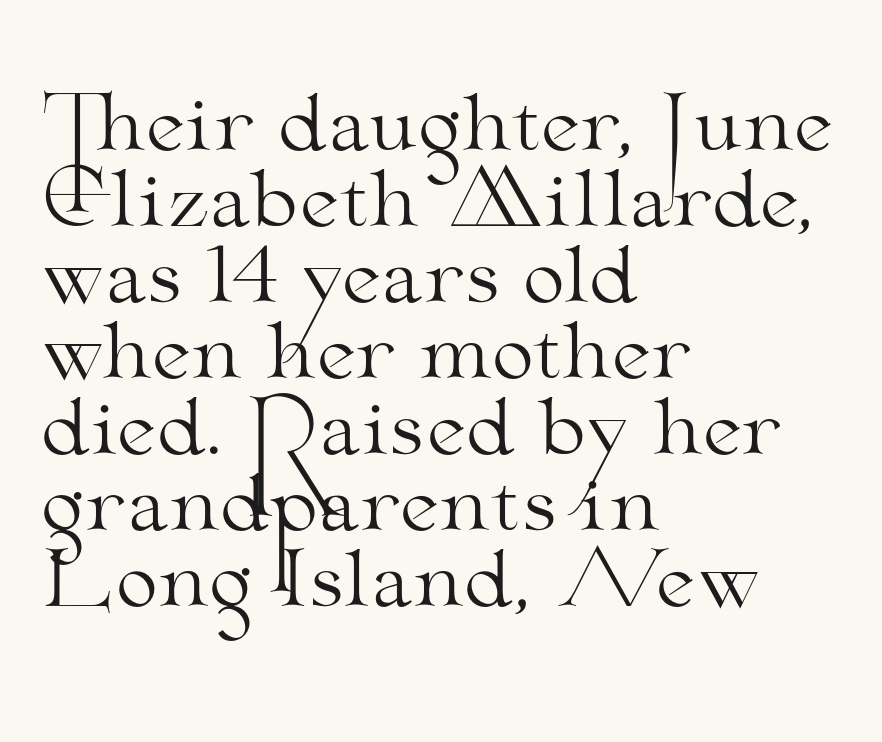
{"serif": "yes", "italic": "no", "bold": "no", "weight": "light", "width": "wide", "stroke_contrast": "medium", "x_height": "small", "monospaced": "no", "underline": "no", "align": "left", "line_spacing": "tight", "line_spacing_ratio": 1.0, "letter_spacing": "normal", "letter_spacing_em": 0.0, "glyph_px": 76}
